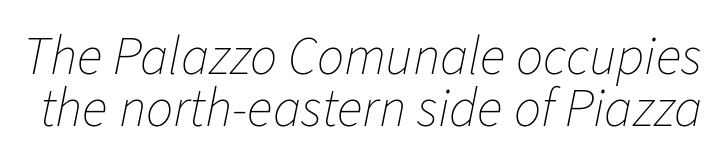
Students, note that the glyphs here touch the page at normal intervals. Vertical stems look standard width or narrower in stroke. This rendering features lettering with no underline. Do the characters align in a grid? No, the font is proportional. Tall strokes in this sample are angled rather than plumb. The designer dialed line spacing down below the default.
